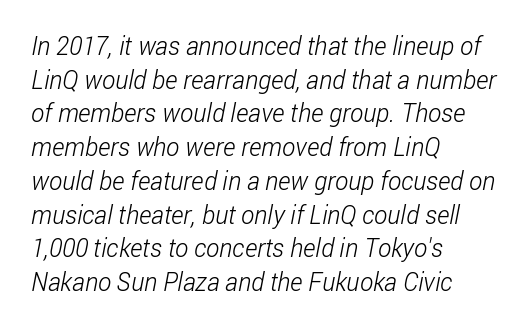
{"bold": "no", "underline": "no", "align": "left", "line_spacing": "normal", "line_spacing_ratio": 1.35, "letter_spacing": "normal", "letter_spacing_em": 0.0, "glyph_px": 25}
